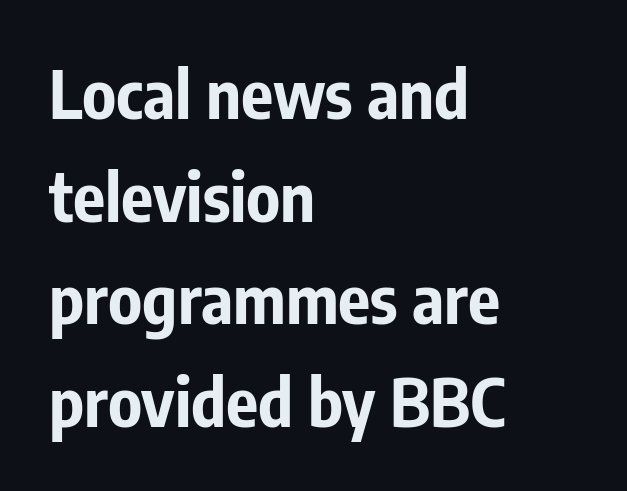
Q: Is the text bold? A: Yes.
Q: Is the text italic (slanted)? A: No, it is upright.
Q: Is the typeface a serif or a sans-serif typeface? A: Sans-serif.
Q: Is the text underlined? A: No.
Q: How is the paragraph aligned? A: Left-aligned.
Q: Is the spacing between letters normal or unusually wide? A: Normal.
Q: Is the spacing between lines tight, normal or loose? A: Normal.
Q: Width (condensed, normal, or wide)? A: Condensed.
Q: Stroke contrast? A: Low.
Q: x-height? A: Medium.
Q: Monospaced? A: No.
